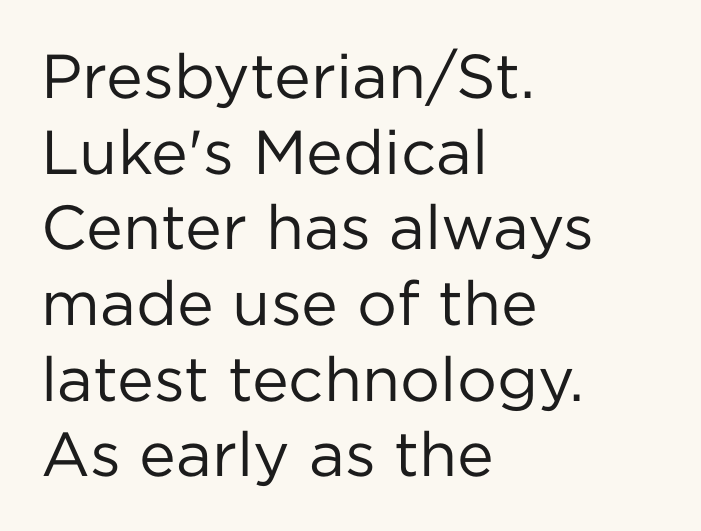
The image shows 62 px regular-weight sans-serif type, upright; set left-aligned, line spacing 1.22x, normal letter spacing, not underlined; low stroke contrast and a medium x-height.
